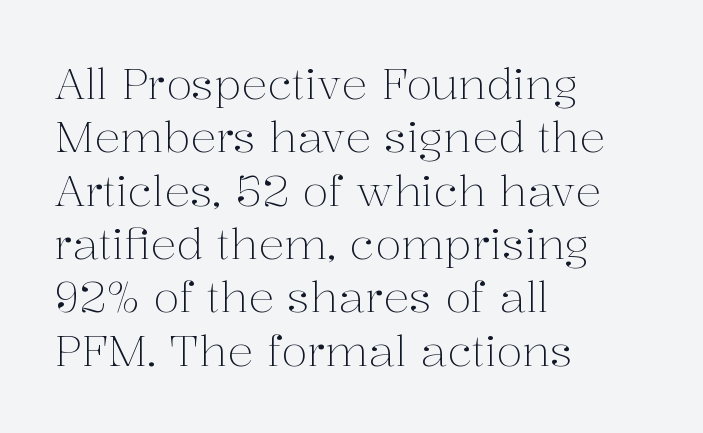
The space beneath each line is pristine and unruled. Proportional: the letters do not fall into vertical columns. Is there any slant? The stems are plumb. How are the letters spaced? Ordinarily, with no added tracking. Visually the block forms a straight wall on the left and a jagged coastline on the right. The face used here is seriffed, in the tradition of book romans.
